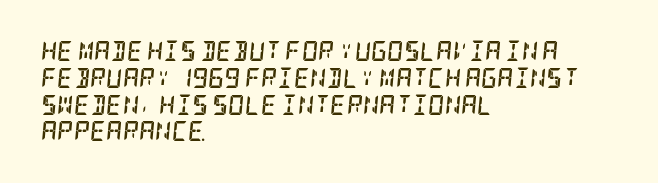
In CSS terms this would be text-align: left. Nothing unusual about the tracking: characters are spaced as the font intends. Stroke thickness is high; the sample reads as a true bold. Notice how descenders clear the ascenders below comfortably — that's standard leading. The glyphs are unaccompanied by any horizontal stroke below them. A typesetter would mark this as italic.
